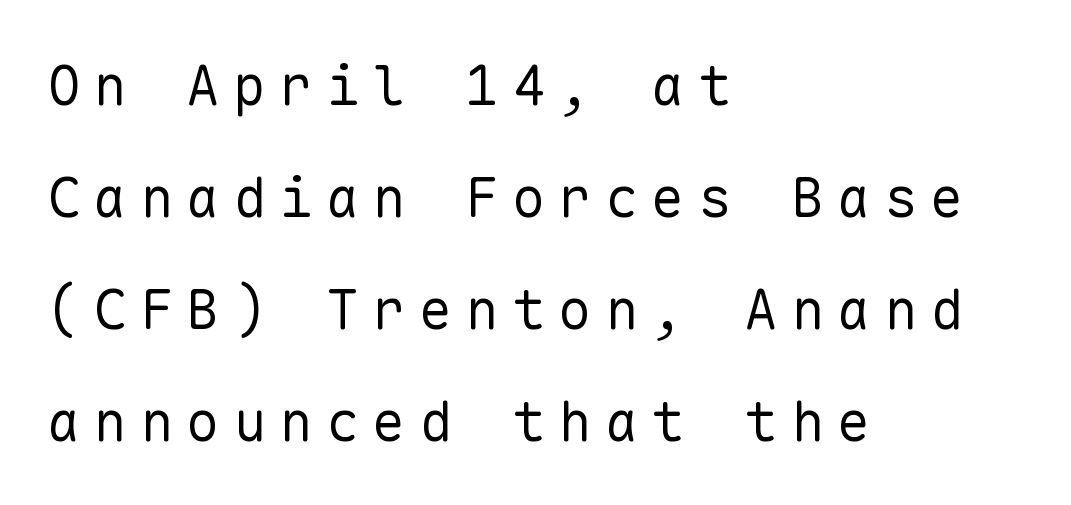
A typesetter would call this heavily tracked-out type. Unlike a traditional serif, this face leaves its strokes unadorned. Check under the words: just untouched page. The face looks like a standard text weight, possibly lighter. Do the characters align in a grid? Yes, the font is monospaced.
